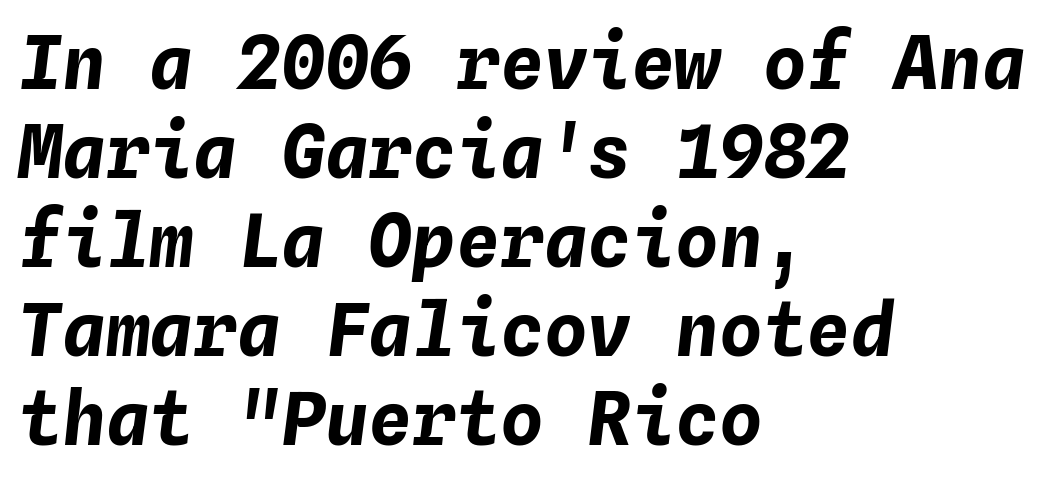
{"italic": "yes", "lean": "right", "slant_degrees": 4, "bold": "yes", "weight": "bold", "width": "normal", "stroke_contrast": "low", "x_height": "medium", "monospaced": "yes", "underline": "no", "align": "left", "line_spacing_ratio": 1.22, "letter_spacing": "normal", "letter_spacing_em": 0.0, "glyph_px": 73}
